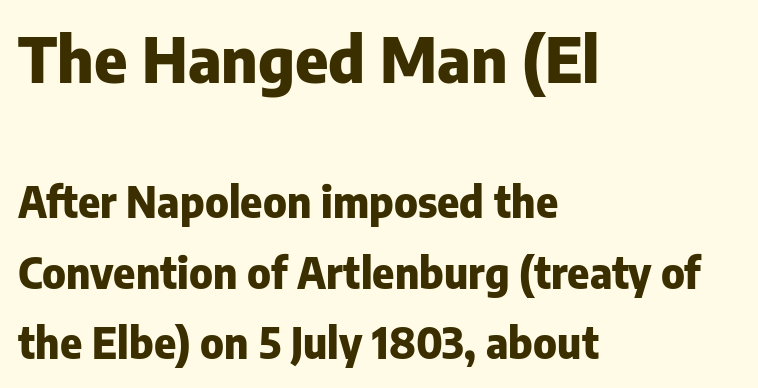
The passage shown stacks its lines at a standard gap. Each letter's strokes conclude bluntly, with no projecting serifs. Nobody drew a line under any word here. These words are printed bold, with thick strokes throughout. The letters advance in unequal steps, a hallmark of proportional type. A roman cut, with each character standing at attention.
